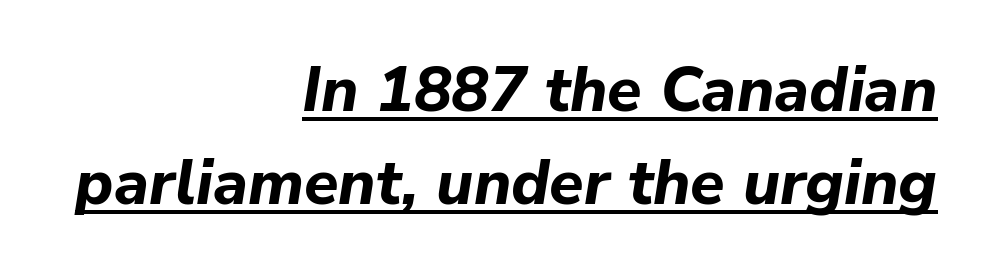
Here the designer chose a conventional face with non-uniform glyph widths. The rendered words wear a rule along their underside. Look at the tracking — it's just the regular setting, nothing added. The block of text has a typical density, with ordinary space between rows. Summary of weight: heavy, a full bold. There's an unmistakable incline to the writing here.
